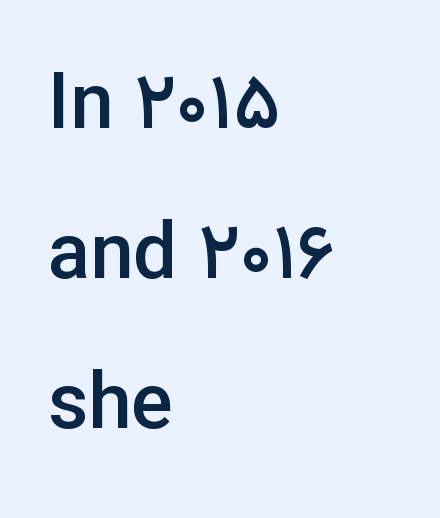
In terms of weight, the rendering is demibold, just under bold. The font family rendered here belongs to the sans-serif group. Does the copy run flush right? No — it runs flush left. The string is rendered with underlining switched off. This sample trades compactness for vertical openness between lines. Character widths vary here, with narrow letters taking less room than wide ones.
